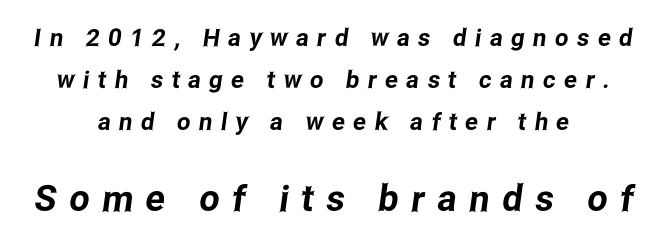
The passage shown has open, widely tracked lettering throughout. A clean baseline with only descenders dipping below it. You can tell from the bare stems that sans-serif type was used. This sample has the flowing, uneven cadence of proportional lettering. The face used here appears at its bigger size in the lower chunk.
